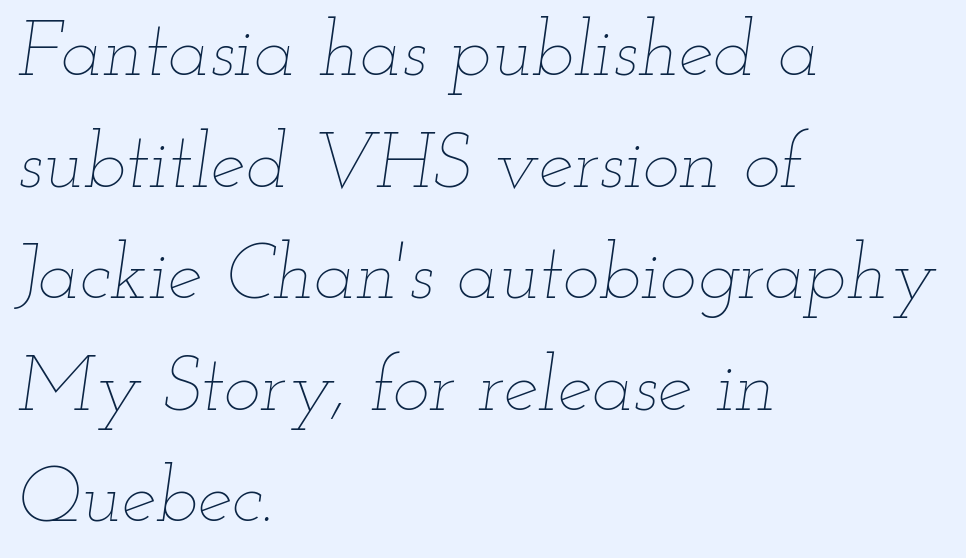
{"italic": "yes", "lean": "right", "slant_degrees": 12, "bold": "no", "weight": "thin", "width": "wide", "stroke_contrast": "low", "x_height": "small", "monospaced": "no", "underline": "no", "align": "left", "line_spacing": "normal", "line_spacing_ratio": 1.43, "letter_spacing": "normal", "letter_spacing_em": 0.0, "glyph_px": 78}
